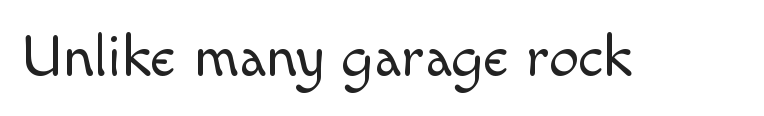
The image shows 60 px light sans-serif type, upright; set normal letter spacing, not underlined; a small x-height.
